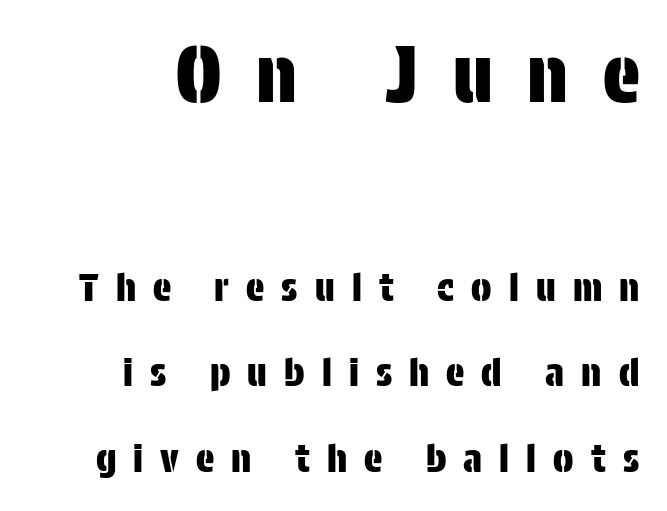
Italic? Not at all — the glyphs are vertical. Nobody drew a line under any word here. Of the two passages, the one on top uses the larger point size. There is plenty of visible air inserted between adjacent glyphs. The lines in this sample share a right terminus and differ only in where they begin. Looks like regular typesetting: each glyph gets only the width it needs.
